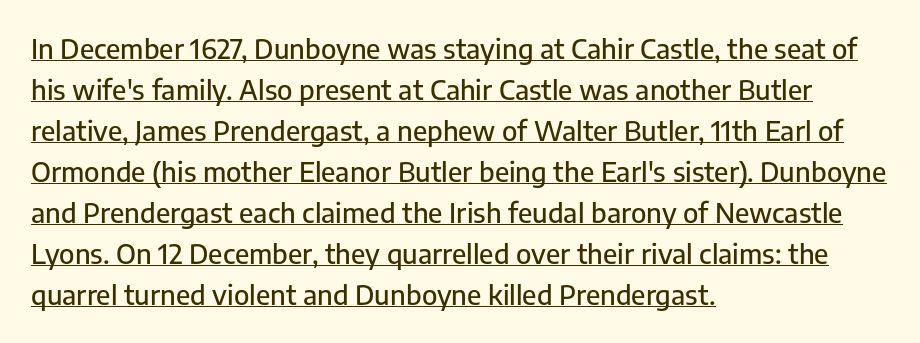
{"italic": "no", "underline": "yes", "align": "left", "line_spacing": "normal", "line_spacing_ratio": 1.52, "letter_spacing": "normal", "letter_spacing_em": 0.0, "glyph_px": 27}
